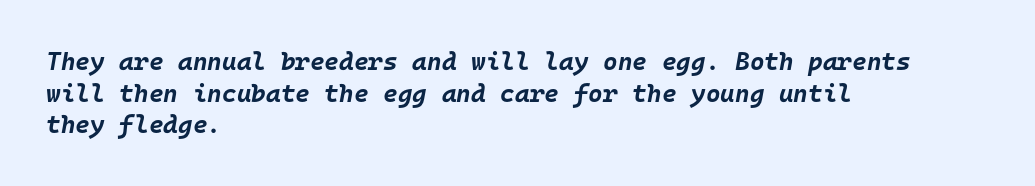
Emphasis by weight is at full strength: bold. Underlining? Definitely not there. The whole block is typeset with a tilt. A typesetter would call this zero additional tracking. A normal amount of white space separates one row of letters from the next. The lines are quadded left.
